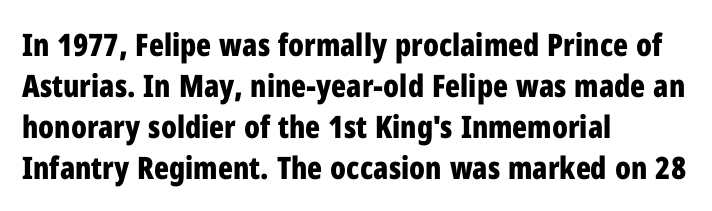
The image shows 31 px bold, condensed sans-serif type, upright; set left-aligned, normal line spacing (1.32x), normal letter spacing, not underlined; low stroke contrast and a medium x-height.
